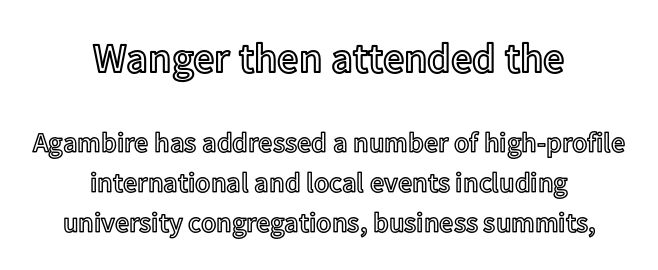
The block sitting higher on the canvas is the one with enlarged characters. The axis of the letterforms is exactly vertical. The paragraph has two soft edges and a firm central axis. This sample keeps an unexceptional amount of space between lines.
